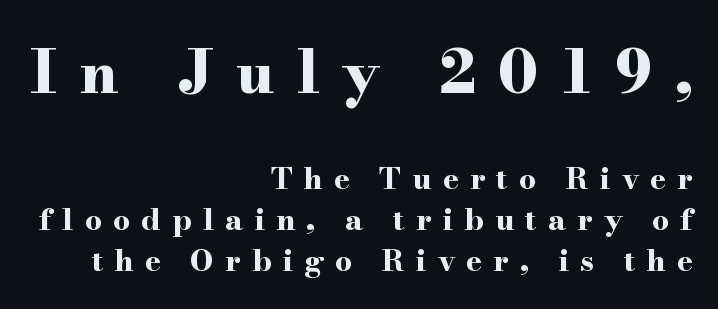
The rows are spaced the way most documents space them. Typographically, this falls in the serif category. Horizontal alignment here is rightward, an uncommon choice for prose. The horizontal fit of the characters is loose and conspicuously gappy. Rule under the text: the space is simply empty.
